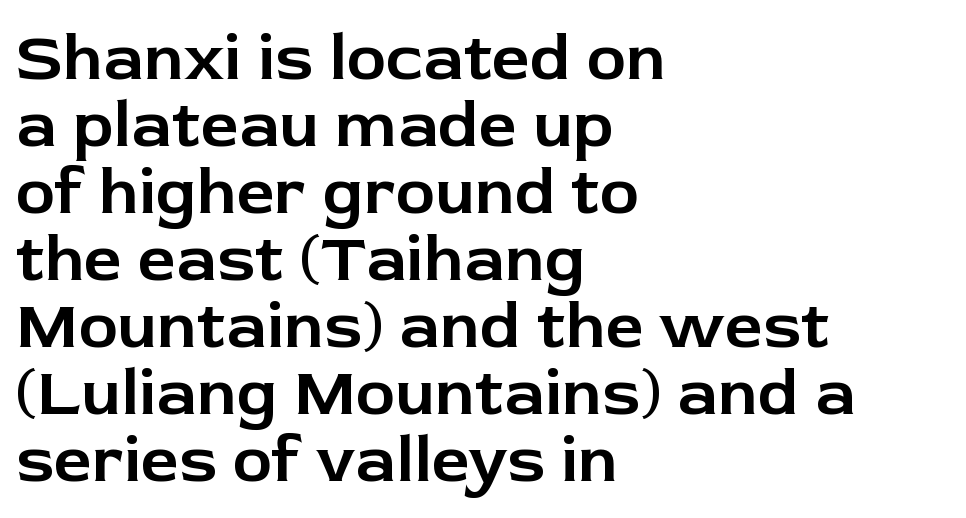
Look at the bottom of the vertical strokes: they stop flat, with no serifs. The type sits square on the baseline with zero lean. Honestly, the letter spacing is just normal — you wouldn't notice it. These lines are set flush left with a ragged right edge. The face used here is proportionally spaced, like ordinary book or web type. Clear beneath every line of the passage.
